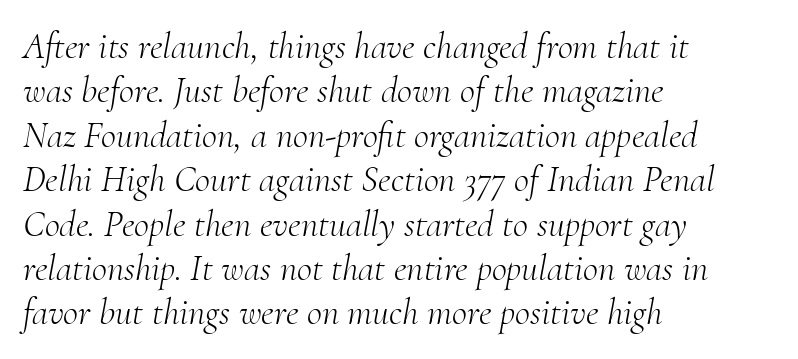
Underlining? Definitely not there. Is the letter spacing exaggerated? No — it looks like the ordinary default. The lines are quadded left. The rendering shows small feet on the letterforms — a serif design. A quiet, ordinary-to-light weight characterises the typeface.
